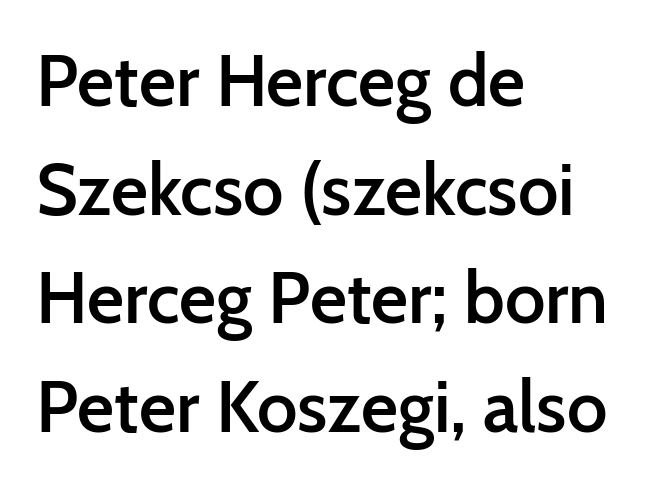
The image shows 72 px semibold sans-serif type, upright; set left-aligned, normal line spacing (1.51x), normal letter spacing, not underlined; low stroke contrast and a medium x-height.
